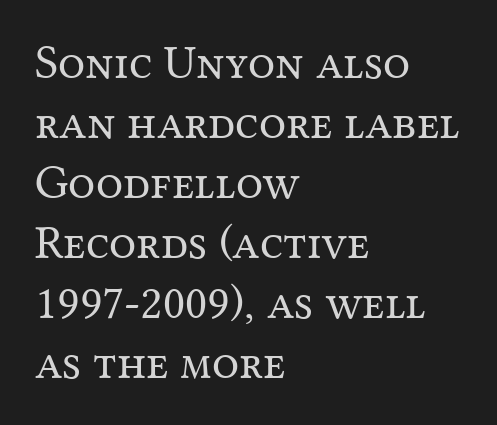
These lines are composed in type with serifs. The cut favours lightness, reaching ordinary text weight at its darkest. The space between consecutive lines is moderate. The lines in this sample share a left origin and differ only in where they stop. Posture: upright roman. The passage shown is typed in a proportional face where columns would drift.
